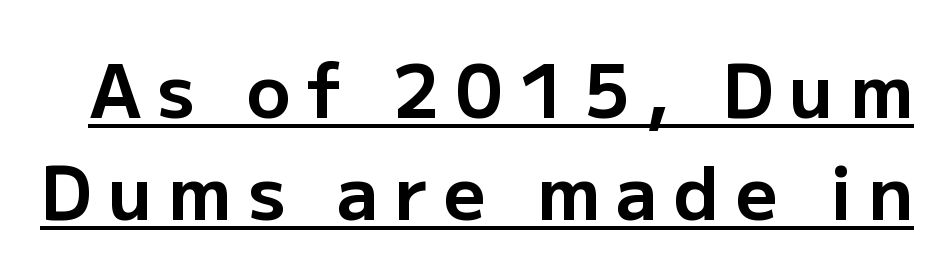
The image shows 73 px bold sans-serif type, upright; set normal line spacing (1.4x), unusually wide letter spacing (+0.22 em), underlined; low stroke contrast and a medium x-height.
